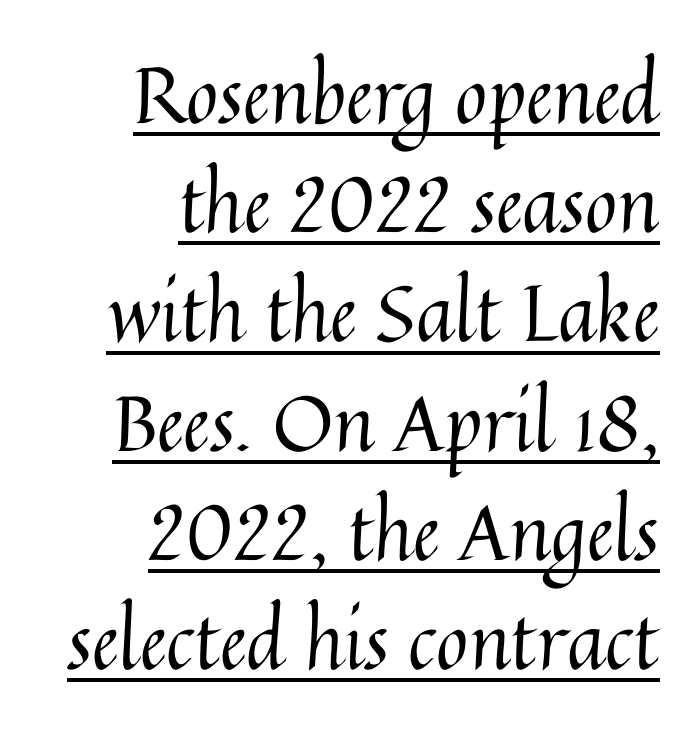
Q: Is the text bold? A: No.
Q: Is the text italic (slanted)? A: Yes.
Q: Is the text underlined? A: Yes.
Q: How is the paragraph aligned? A: Right-aligned.
Q: Is the spacing between letters normal or unusually wide? A: Normal.
Q: Is the spacing between lines tight, normal or loose? A: Normal.
Q: Width (condensed, normal, or wide)? A: Normal.
Q: Stroke contrast? A: Medium.
Q: x-height? A: Medium.
Q: Monospaced? A: No.
